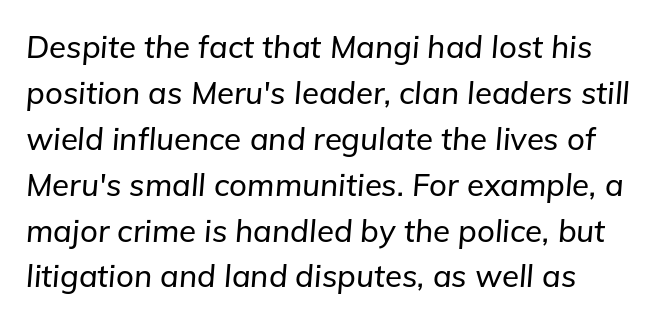
The image shows 31 px text type, italic (leaning right); set normal line spacing (1.48x), normal letter spacing, not underlined; low stroke contrast and a medium x-height.
